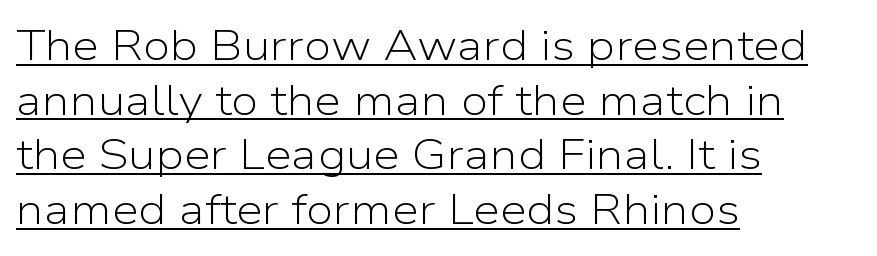
Q: Is the text bold? A: No.
Q: Is the text italic (slanted)? A: No, it is upright.
Q: Is the typeface a serif or a sans-serif typeface? A: Sans-serif.
Q: Is the text underlined? A: Yes.
Q: How is the paragraph aligned? A: Left-aligned.
Q: Is the spacing between letters normal or unusually wide? A: Normal.
Q: Is the spacing between lines tight, normal or loose? A: Normal.
Q: Width (condensed, normal, or wide)? A: Normal.
Q: Stroke contrast? A: Low.
Q: x-height? A: Medium.
Q: Monospaced? A: No.
